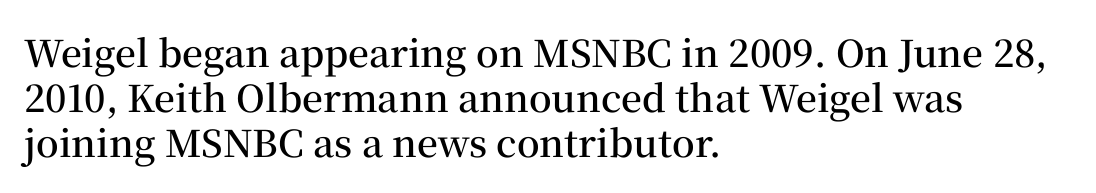
The image shows 37 px semibold serif type, upright; set left-aligned, line spacing 1.22x, normal letter spacing, not underlined; medium stroke contrast and a medium x-height.
